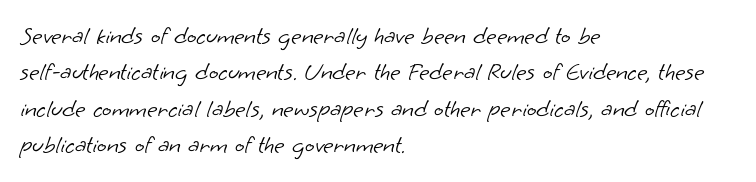
Q: Is the text bold? A: No.
Q: Is the text underlined? A: No.
Q: How is the paragraph aligned? A: Left-aligned.
Q: Is the spacing between letters normal or unusually wide? A: Normal.
Q: Is the spacing between lines tight, normal or loose? A: Normal.
